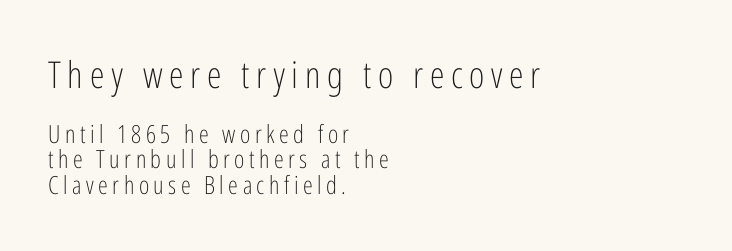
Q: Is the text bold? A: No.
Q: Is the text italic (slanted)? A: No, it is upright.
Q: Is the typeface a serif or a sans-serif typeface? A: Sans-serif.
Q: Is the text underlined? A: No.
Q: How is the paragraph aligned? A: Left-aligned.
Q: Is the spacing between lines tight, normal or loose? A: Tight.
Q: Which block of text is set in a larger size, the first (top) or the second (bottom)? A: The first (top) one.
Q: Width (condensed, normal, or wide)? A: Condensed.
Q: Stroke contrast? A: Low.
Q: x-height? A: Medium.
Q: Monospaced? A: No.
